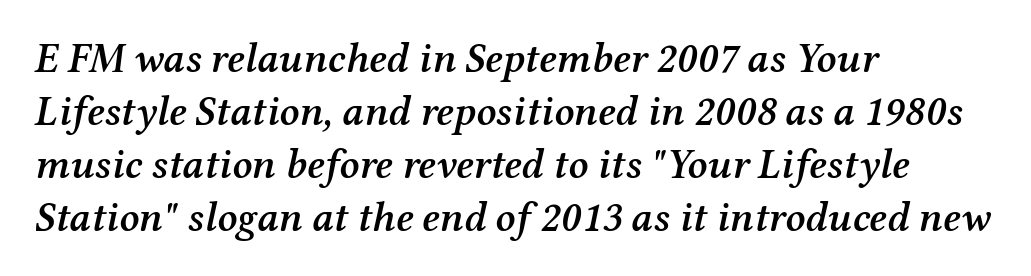
Q: Is the text bold? A: Semi-bold.
Q: Is the text italic (slanted)? A: Yes, it leans right by about 12 degrees.
Q: Is the typeface a serif or a sans-serif typeface? A: Serif.
Q: Is the text underlined? A: No.
Q: How is the paragraph aligned? A: Left-aligned.
Q: Is the spacing between letters normal or unusually wide? A: Normal.
Q: Is the spacing between lines tight, normal or loose? A: Normal.
Q: Width (condensed, normal, or wide)? A: Normal.
Q: Stroke contrast? A: Medium.
Q: x-height? A: Medium.
Q: Monospaced? A: No.
